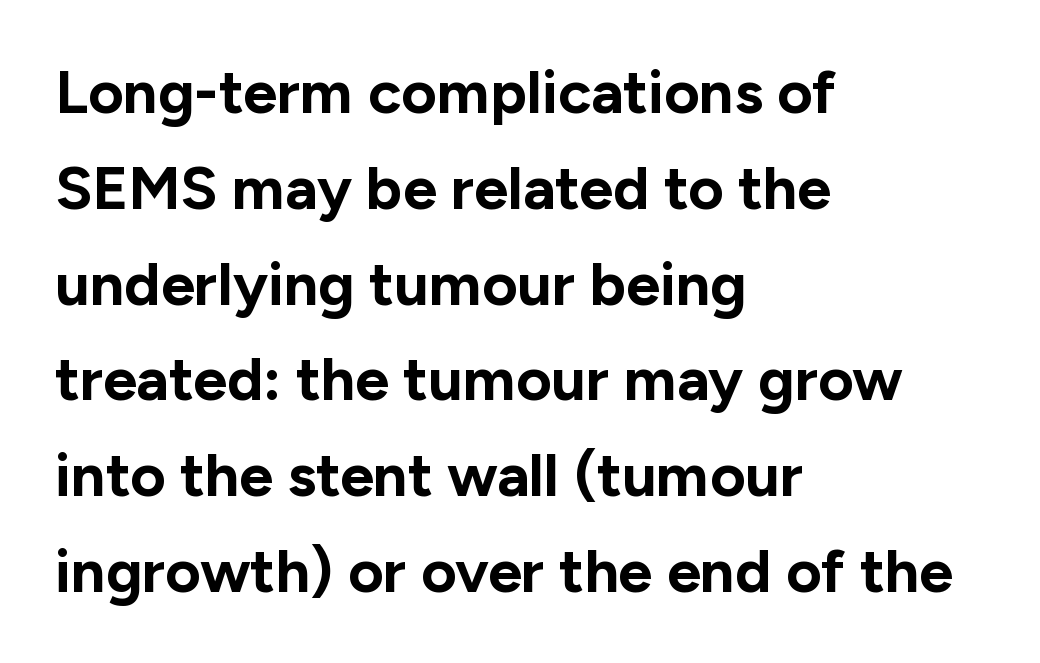
The image shows 61 px bold sans-serif type, upright; set left-aligned, normal line spacing (1.57x), normal letter spacing, not underlined; low stroke contrast and a medium x-height.
